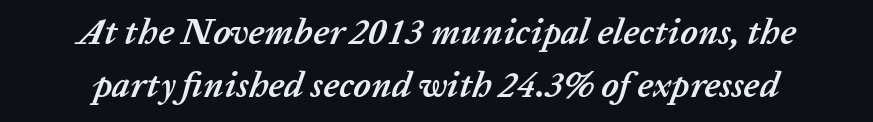
Q: Is the text bold? A: Yes.
Q: Is the text italic (slanted)? A: Yes, it leans right by about 20 degrees.
Q: Is the text underlined? A: No.
Q: Is the spacing between letters normal or unusually wide? A: Normal.
Q: Is the spacing between lines tight, normal or loose? A: Normal.
Q: Width (condensed, normal, or wide)? A: Normal.
Q: Stroke contrast? A: Low.
Q: x-height? A: Medium.
Q: Monospaced? A: No.
